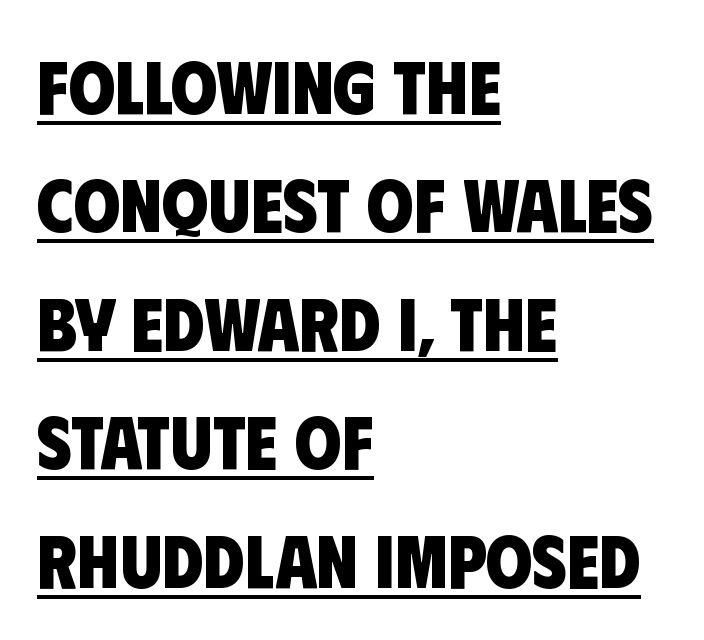
Caption: bold face, heavy strokes. Think of a printed novel: that variable character pitch is what you see here. Teacher's note: observe the even left margin — that is flush-left alignment. Honestly, the letter spacing is just normal — you wouldn't notice it. In terms of letterform style, serifs are entirely absent.
